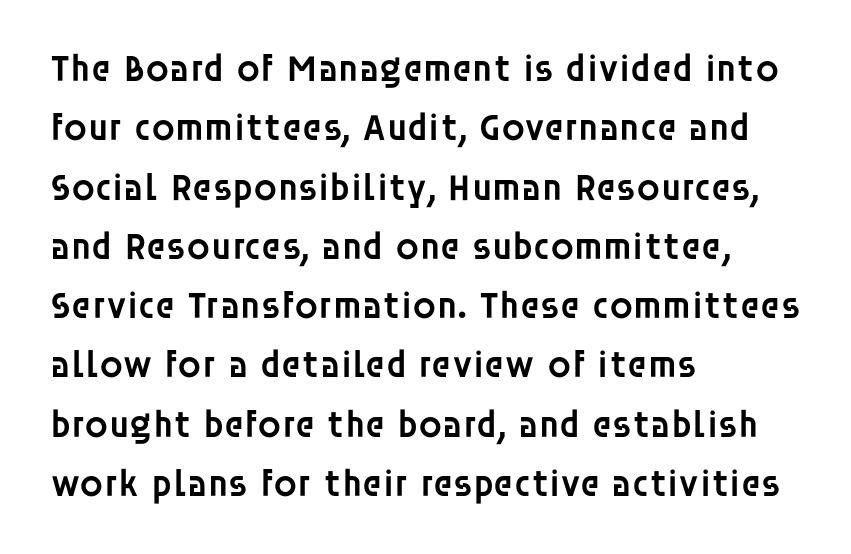
The image shows 38 px semibold sans-serif type, upright; set left-aligned, normal line spacing (1.56x), normal letter spacing, not underlined; low stroke contrast and a large x-height.
